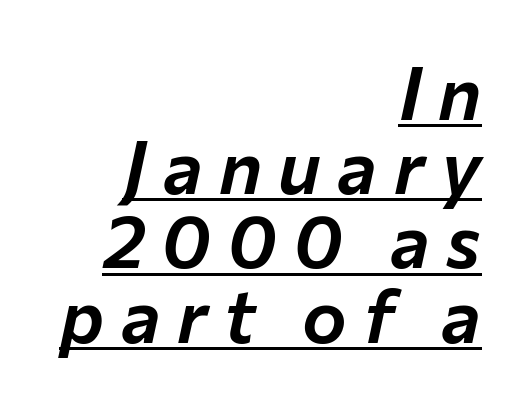
The image shows 75 px text type, italic (leaning right); set right-aligned, tight line spacing (0.99x), unusually wide letter spacing (+0.22 em), underlined; low stroke contrast and a medium x-height.
